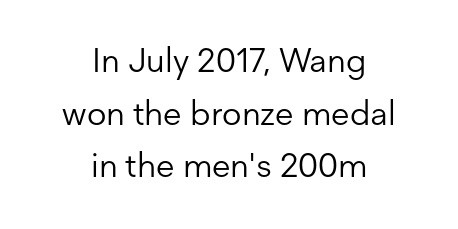
The image shows 34 px light sans-serif type, upright; set centered, normal line spacing (1.55x), normal letter spacing, not underlined; low stroke contrast and a medium x-height.
